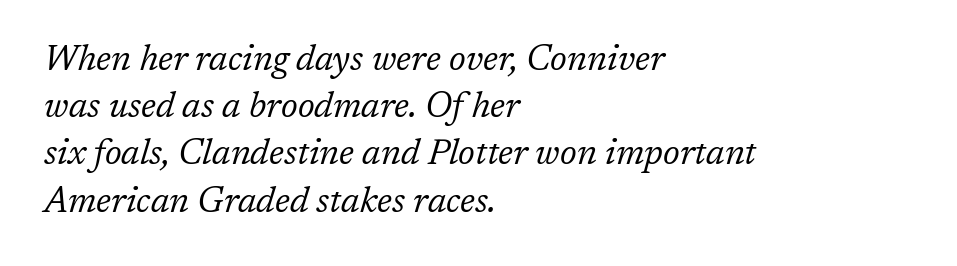
{"serif": "yes", "italic": "yes", "lean": "right", "slant_degrees": 17, "bold": "no", "weight": "regular", "width": "normal", "stroke_contrast": "low", "x_height": "medium", "monospaced": "no", "underline": "no", "align": "left", "line_spacing": "normal", "line_spacing_ratio": 1.35, "letter_spacing": "normal", "letter_spacing_em": 0.0, "glyph_px": 35}
